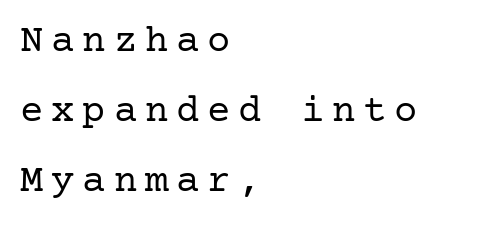
The image shows 39 px regular-weight serif type, upright; set left-aligned, line spacing 1.79x, unusually wide letter spacing (+0.2 em), not underlined; low stroke contrast and a medium x-height.
